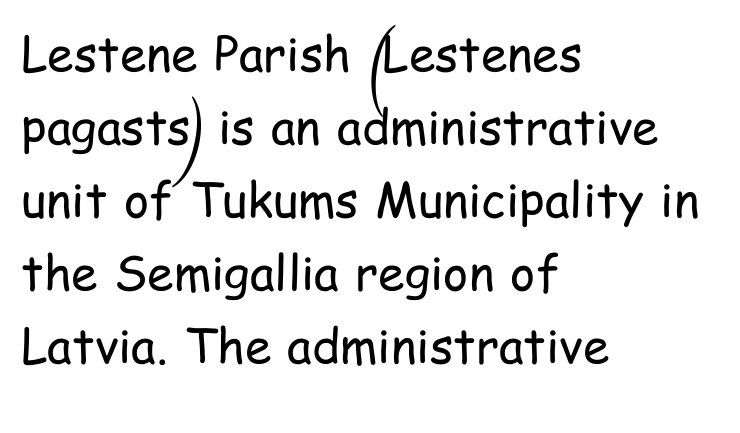
The image shows 48 px regular-weight, condensed sans-serif type, upright; set left-aligned, normal line spacing (1.52x), normal letter spacing, not underlined; low stroke contrast and a medium x-height.
